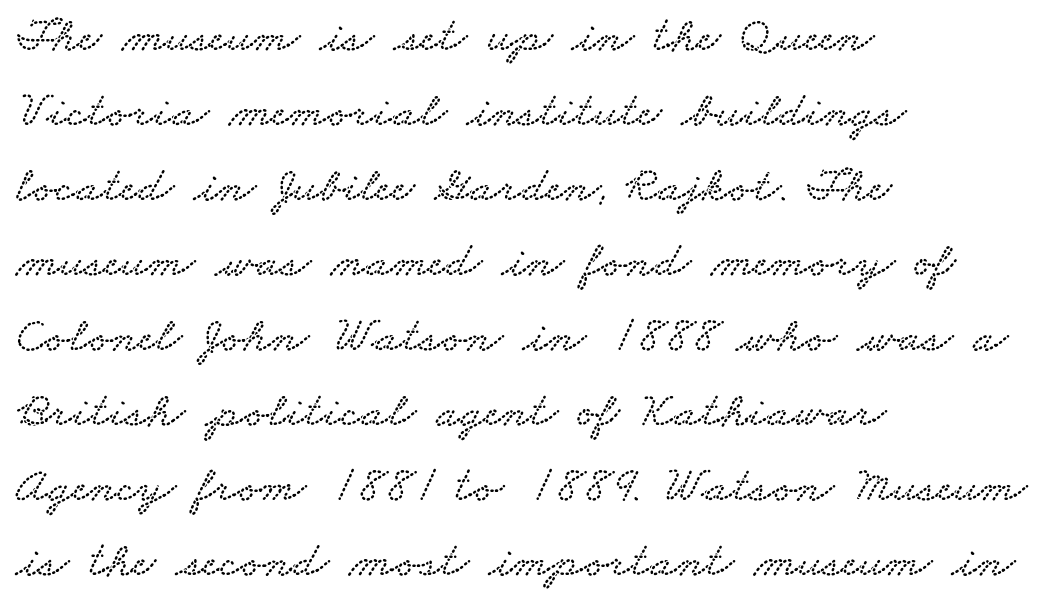
This sample uses plain, unmodified letter spacing. The glyphs are unaccompanied by any horizontal stroke below them. The passage shown is typed in a proportional face where columns would drift. A serif font was chosen for this passage.
